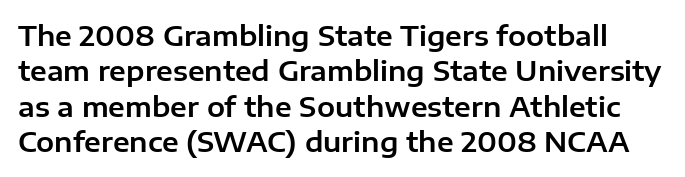
The image shows 27 px text type, upright; set normal line spacing (1.31x), normal letter spacing, not underlined.
